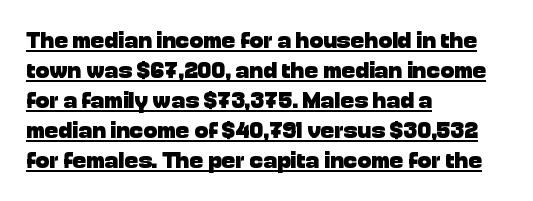
The image shows 23 px bold type, upright; set left-aligned, normal line spacing (1.3x), normal letter spacing, underlined.
